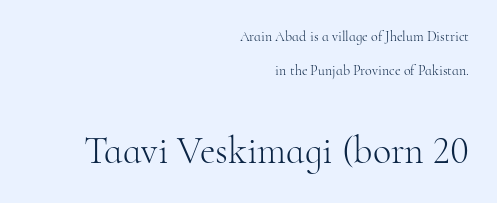
The rendering uses natural spacing where letterforms have individual widths. Serifs: yes, visible at the terminals of the letterforms. Descenders are the only things crossing below the line. Summary of vertical rhythm: relaxed, with wide interline spacing. A student would notice the bottom passage is typeset larger than what precedes it.
